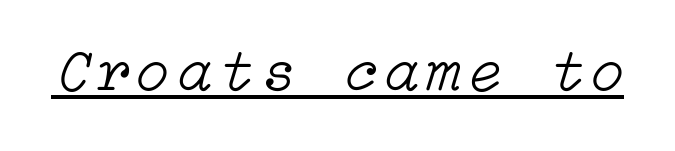
The axis of the letterforms is tilted away from vertical. Quick note: underline on. Is the stroke heavy? The answer is a plain regular-or-lighter.
